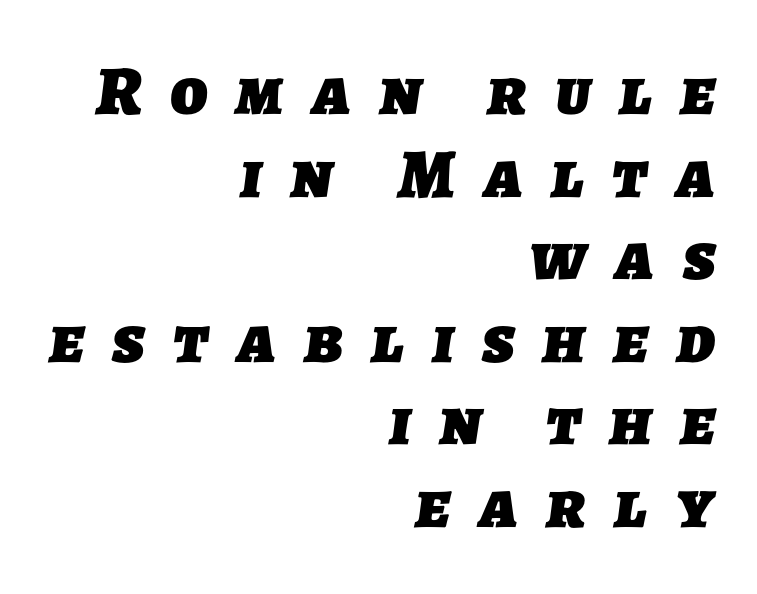
Bare-footed words on every line. Inter-character spacing is expanded well beyond the font's built-in metrics. Each line ends at the same right margin while the left side varies. The typesetting leans heavy: a genuine bold. The letters advance in unequal steps, a hallmark of proportional type.
